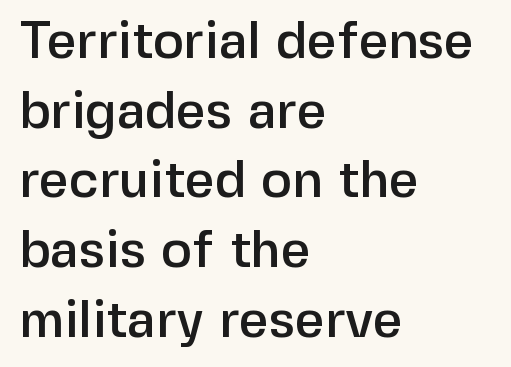
The face used here is a sans, in the tradition of grotesques and geometrics. Evenly set lines give the paragraph a standard silhouette. Do the characters align in a grid? No, the font is proportional. These lines stack with their left ends in a neat column. Glyph-to-glyph distance matches everyday printed text.
